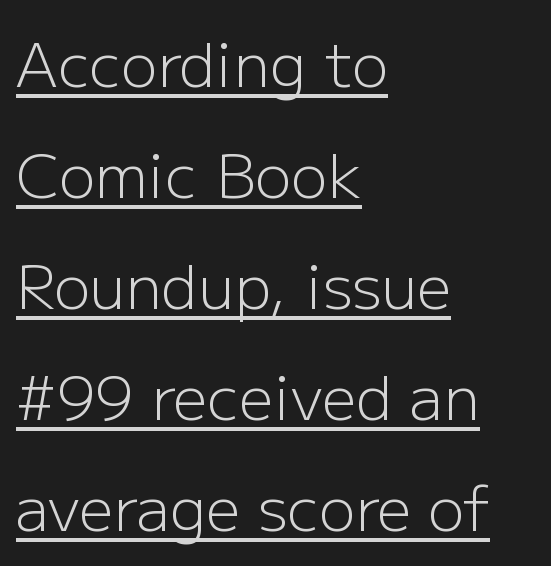
Tracking here is standard; glyphs follow each other at the usual distance. Does the lettering tilt? It doesn't — this is upright. The typesetter chose a ragged-right arrangement here. Is there an underline? Yes — a line sits under the letters. Nothing heavy about these letters — not bold at all.
